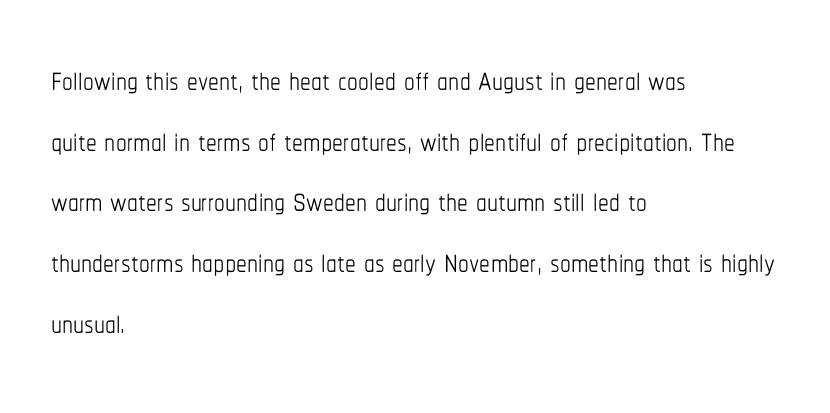
{"italic": "no", "bold": "no", "weight": "thin", "width": "condensed", "stroke_contrast": "low", "x_height": "medium", "monospaced": "no", "underline": "no", "align": "left", "line_spacing": "normal", "line_spacing_ratio": 1.41, "letter_spacing": "normal", "letter_spacing_em": 0.0, "glyph_px": 43}
